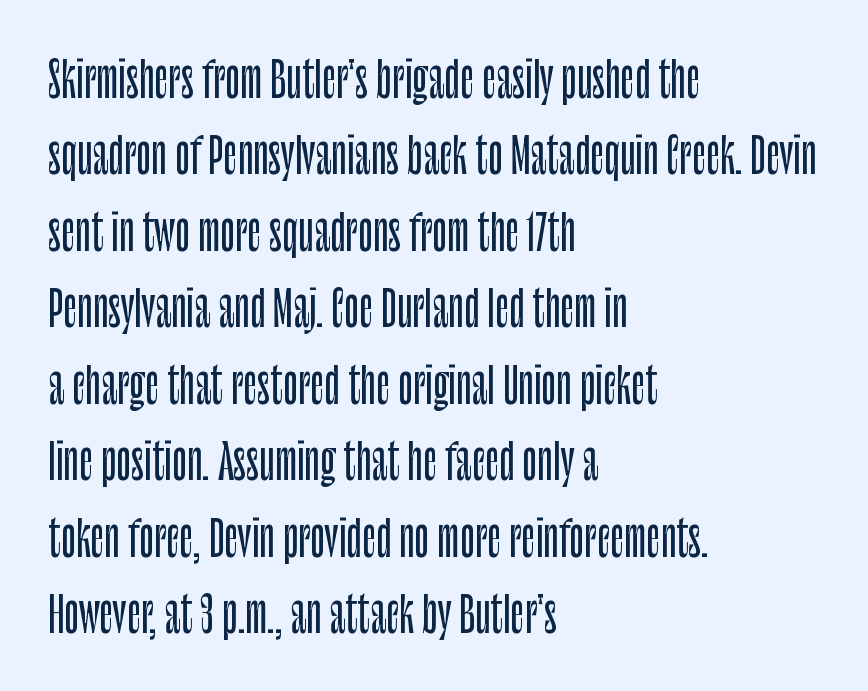
The image shows 49 px condensed sans-serif type, upright; set left-aligned, normal line spacing (1.56x), normal letter spacing, not underlined; low stroke contrast and a large x-height.
